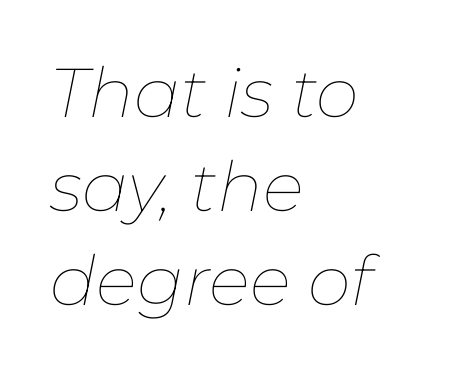
The type is set solid horizontally, with unmodified tracking. Alignment: flush left. The vertical gap from one line to the next is medium. Letters have the restrained weight of plain body copy at most. Nobody drew a line under any word here.
